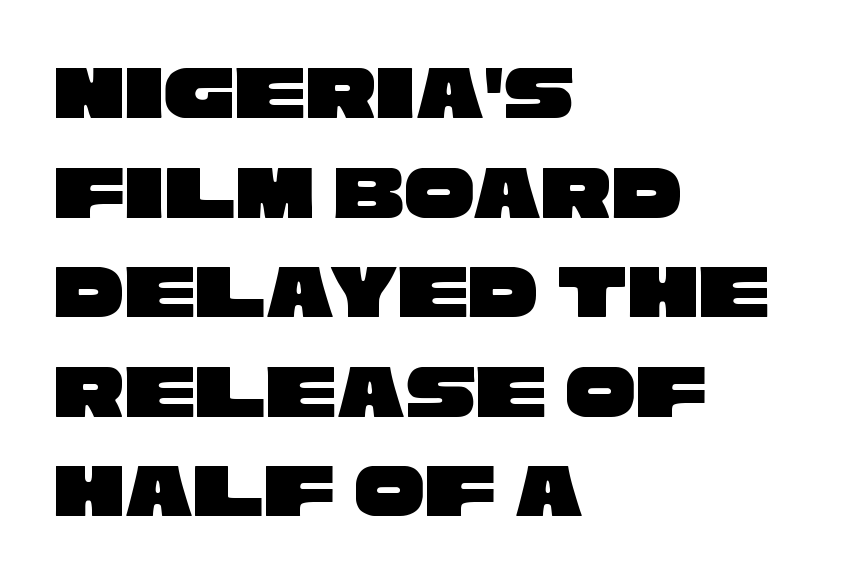
{"serif": "no", "width": "wide", "stroke_contrast": "low", "x_height": "large", "monospaced": "no", "underline": "no", "align": "left", "line_spacing": "normal", "line_spacing_ratio": 1.26, "letter_spacing": "normal", "letter_spacing_em": 0.0, "glyph_px": 79}
